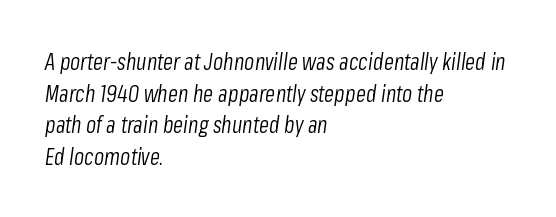
The image shows 23 px text type, italic (leaning right); set left-aligned, normal line spacing (1.37x), normal letter spacing, not underlined.
